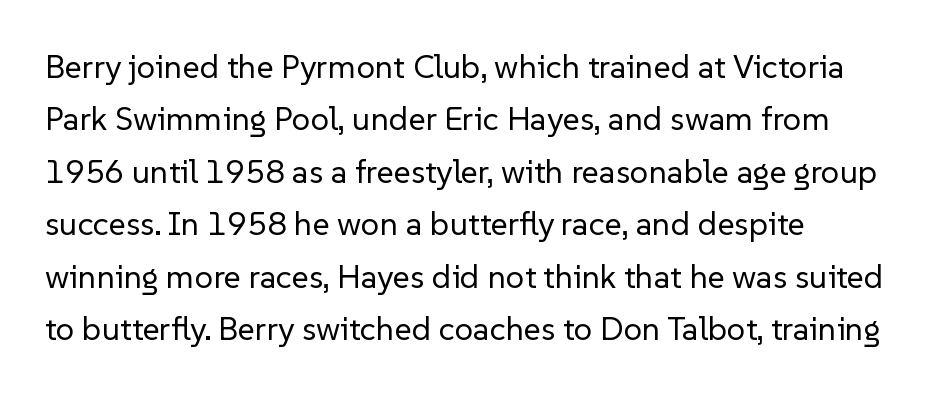
The image shows 33 px regular-weight sans-serif type, upright; set normal line spacing (1.59x), normal letter spacing, not underlined; low stroke contrast and a medium x-height.
